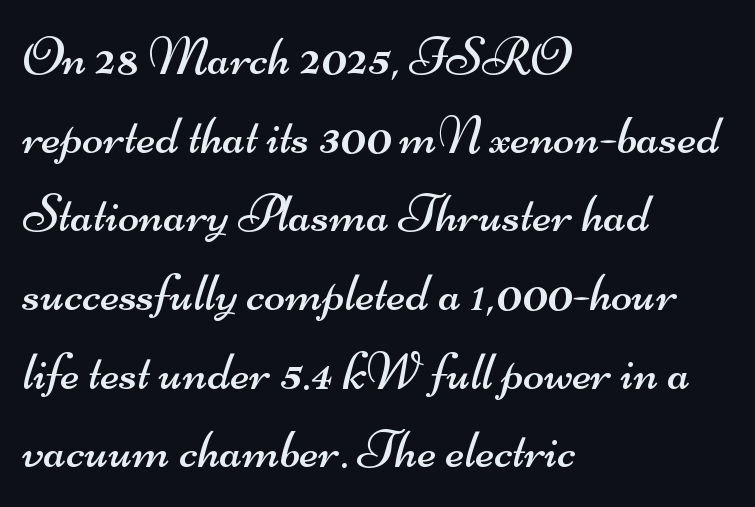
{"serif": "no", "bold": "no", "weight": "regular", "width": "wide", "stroke_contrast": "medium", "x_height": "small", "monospaced": "no", "underline": "no", "align": "left", "line_spacing": "normal", "line_spacing_ratio": 1.43, "letter_spacing": "normal", "letter_spacing_em": 0.0, "glyph_px": 55}
